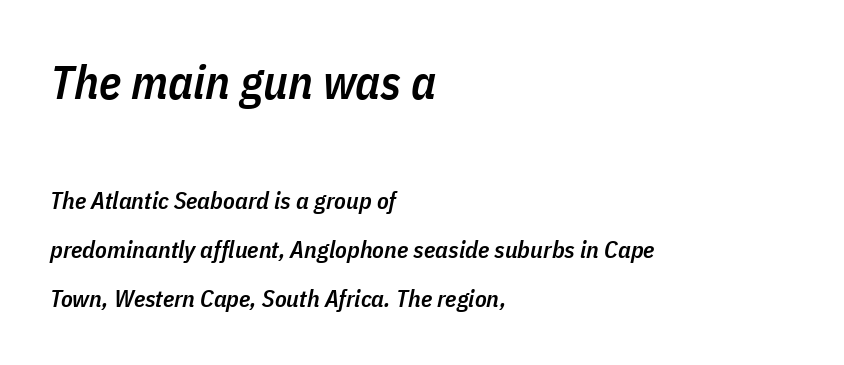
The image shows 47 px semibold, condensed type, italic (leaning right); set left-aligned, loose line spacing (2.05x), normal letter spacing, not underlined; the first (top) block is 1.96x larger; low stroke contrast and a medium x-height.
